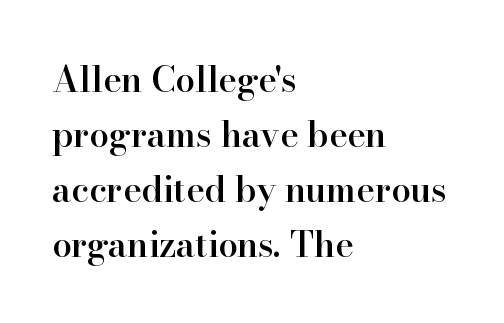
Q: Is the text bold? A: Semi-bold.
Q: Is the text italic (slanted)? A: No, it is upright.
Q: Is the typeface a serif or a sans-serif typeface? A: Serif.
Q: Is the text underlined? A: No.
Q: How is the paragraph aligned? A: Left-aligned.
Q: Is the spacing between letters normal or unusually wide? A: Normal.
Q: Is the spacing between lines tight, normal or loose? A: Normal.
Q: Width (condensed, normal, or wide)? A: Normal.
Q: Stroke contrast? A: High.
Q: x-height? A: Small.
Q: Monospaced? A: No.
